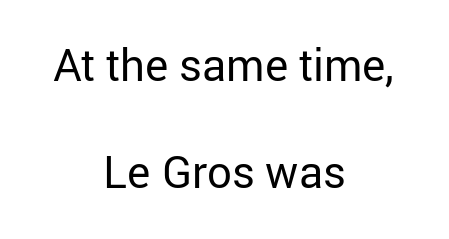
{"serif": "no", "italic": "no", "bold": "no", "weight": "regular", "width": "normal", "stroke_contrast": "low", "x_height": "medium", "monospaced": "no", "underline": "no", "align": "center", "line_spacing": "loose", "line_spacing_ratio": 2.44, "letter_spacing": "normal", "letter_spacing_em": 0.0, "glyph_px": 44}
